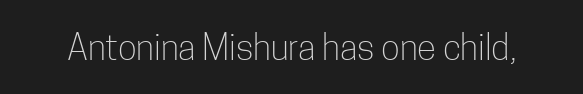
The image shows 35 px light, condensed sans-serif type, upright; set normal letter spacing, not underlined; low stroke contrast and a medium x-height.
